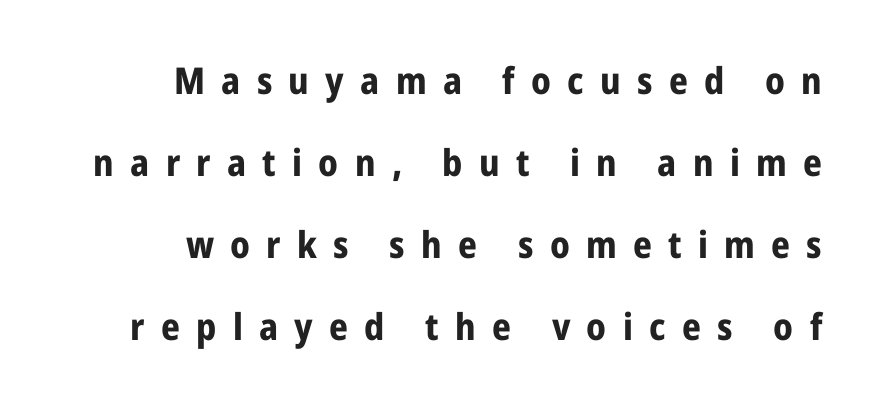
The image shows 37 px bold, condensed sans-serif type, upright; set right-aligned, loose line spacing (2.22x), unusually wide letter spacing (+0.44 em), not underlined; low stroke contrast and a medium x-height.
